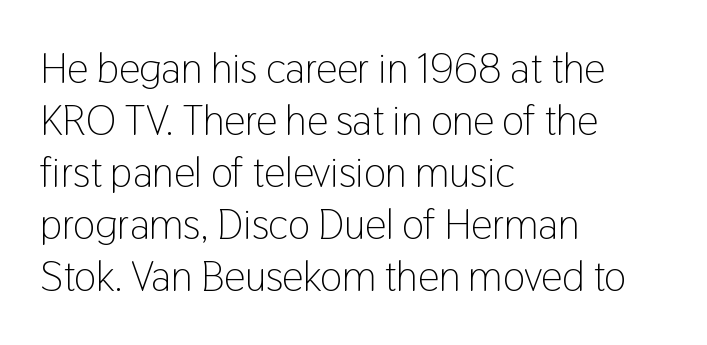
The image shows 42 px light, condensed sans-serif type, upright; set left-aligned, line spacing 1.24x, normal letter spacing, not underlined; low stroke contrast and a medium x-height.
